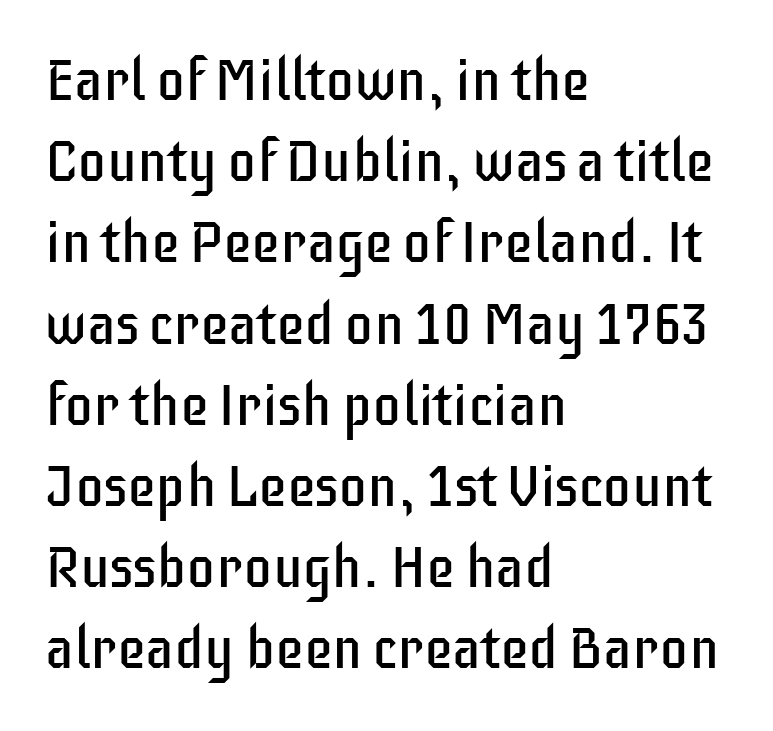
{"serif": "no", "italic": "no", "bold": "no", "weight": "regular", "width": "condensed", "stroke_contrast": "low", "x_height": "large", "monospaced": "no", "underline": "no", "align": "left", "line_spacing": "normal", "line_spacing_ratio": 1.4, "letter_spacing": "normal", "letter_spacing_em": 0.0, "glyph_px": 58}
